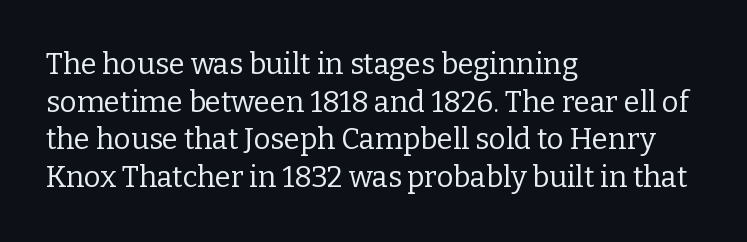
Q: Is the text bold? A: No.
Q: Is the text italic (slanted)? A: No, it is upright.
Q: Is the typeface a serif or a sans-serif typeface? A: Serif.
Q: Is the text underlined? A: No.
Q: How is the paragraph aligned? A: Left-aligned.
Q: Is the spacing between letters normal or unusually wide? A: Normal.
Q: Is the spacing between lines tight, normal or loose? A: Normal.
Q: Width (condensed, normal, or wide)? A: Normal.
Q: Stroke contrast? A: Low.
Q: x-height? A: Medium.
Q: Monospaced? A: No.
